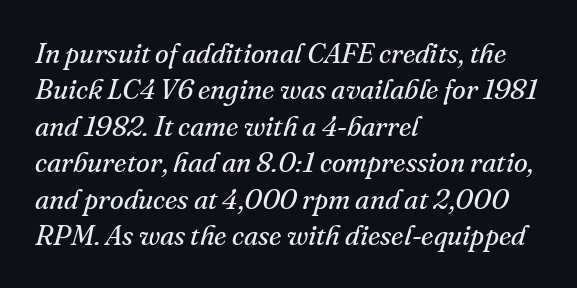
{"serif": "yes", "italic": "yes", "lean": "right", "slant_degrees": 16, "bold": "no", "weight": "regular", "width": "normal", "stroke_contrast": "medium", "x_height": "small", "monospaced": "no", "underline": "no", "align": "left", "line_spacing": "normal", "line_spacing_ratio": 1.3, "letter_spacing": "normal", "letter_spacing_em": 0.0, "glyph_px": 28}
